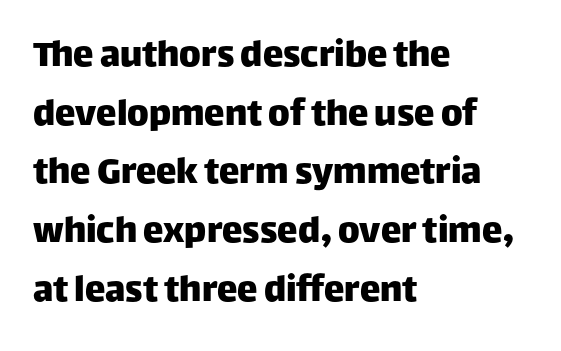
The image shows 41 px sans-serif type, upright; set left-aligned, normal line spacing (1.43x), normal letter spacing, not underlined; low stroke contrast and a large x-height.
